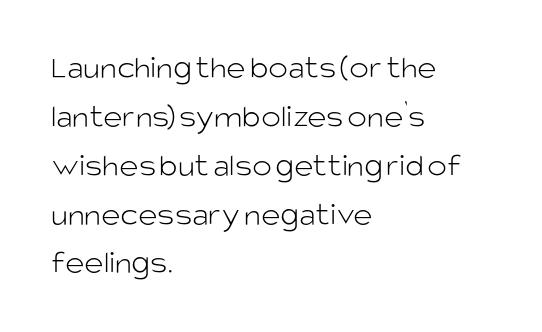
{"serif": "no", "italic": "no", "bold": "no", "weight": "light", "width": "normal", "stroke_contrast": "low", "x_height": "large", "monospaced": "no", "underline": "no", "align": "left", "line_spacing": "normal", "line_spacing_ratio": 1.48, "letter_spacing": "normal", "letter_spacing_em": 0.0, "glyph_px": 33}
